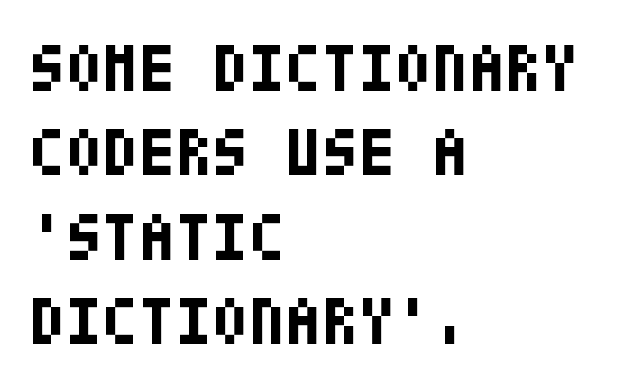
Q: Is the text bold? A: Yes.
Q: Is the text italic (slanted)? A: No, it is upright.
Q: Is the typeface a serif or a sans-serif typeface? A: Sans-serif.
Q: Is the text underlined? A: No.
Q: How is the paragraph aligned? A: Left-aligned.
Q: Is the spacing between letters normal or unusually wide? A: Normal.
Q: Is the spacing between lines tight, normal or loose? A: Normal.
Q: Width (condensed, normal, or wide)? A: Condensed.
Q: Stroke contrast? A: Low.
Q: x-height? A: Large.
